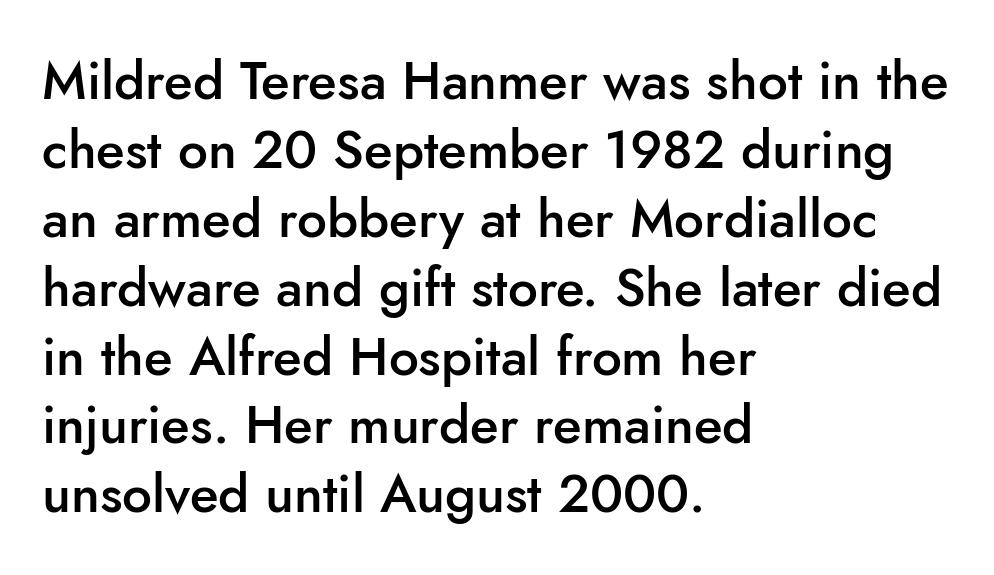
The baseline area is clear. There is no visible air inserted between adjacent glyphs. The font family rendered here belongs to the sans-serif group. Where is the straight margin? On the left.
